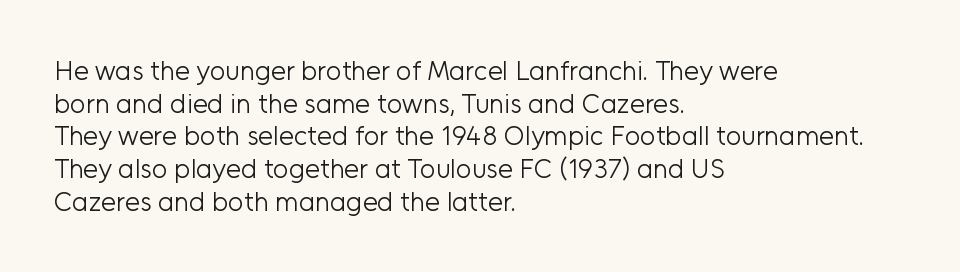
Q: Is the text bold? A: No.
Q: Is the text italic (slanted)? A: No, it is upright.
Q: Is the text underlined? A: No.
Q: How is the paragraph aligned? A: Left-aligned.
Q: Is the spacing between letters normal or unusually wide? A: Normal.
